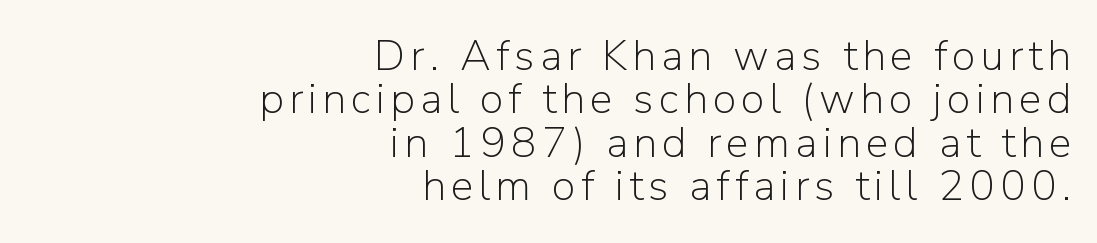
{"serif": "no", "italic": "no", "bold": "no", "weight": "light", "width": "normal", "stroke_contrast": "low", "x_height": "medium", "monospaced": "no", "underline": "no", "align": "right", "line_spacing": "tight", "line_spacing_ratio": 1.01, "glyph_px": 43}
